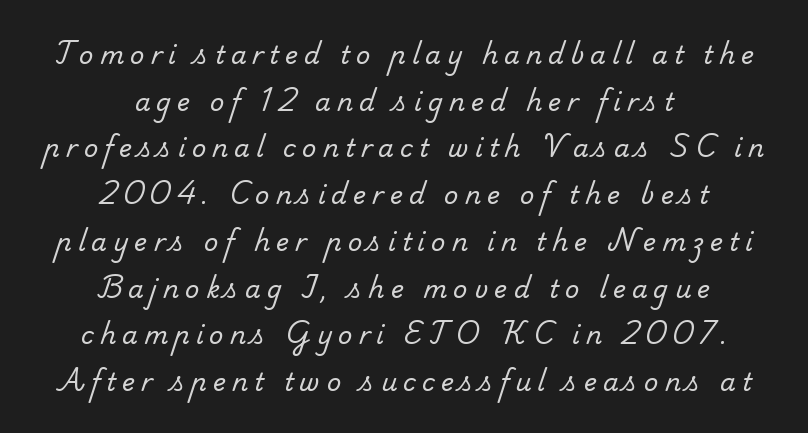
The image shows 25 px text type; set centered, line spacing 1.87x, unusually wide letter spacing (+0.24 em), not underlined.
